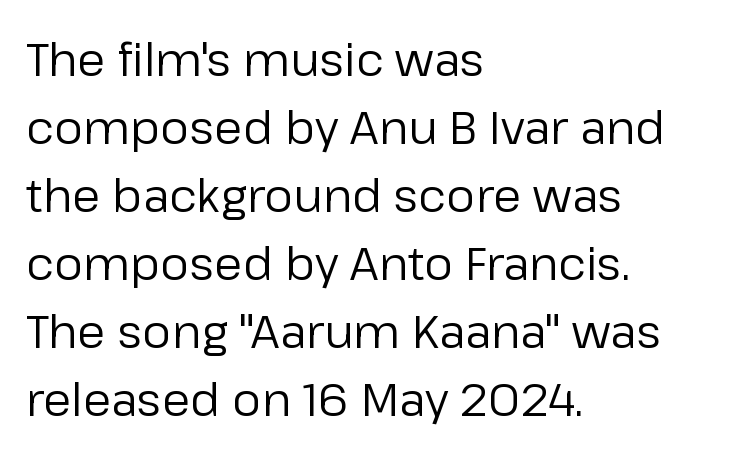
Q: Is the text bold? A: No.
Q: Is the text italic (slanted)? A: No, it is upright.
Q: Is the typeface a serif or a sans-serif typeface? A: Sans-serif.
Q: Is the text underlined? A: No.
Q: How is the paragraph aligned? A: Left-aligned.
Q: Is the spacing between letters normal or unusually wide? A: Normal.
Q: Is the spacing between lines tight, normal or loose? A: Normal.
Q: Width (condensed, normal, or wide)? A: Normal.
Q: Stroke contrast? A: Low.
Q: x-height? A: Medium.
Q: Monospaced? A: No.
